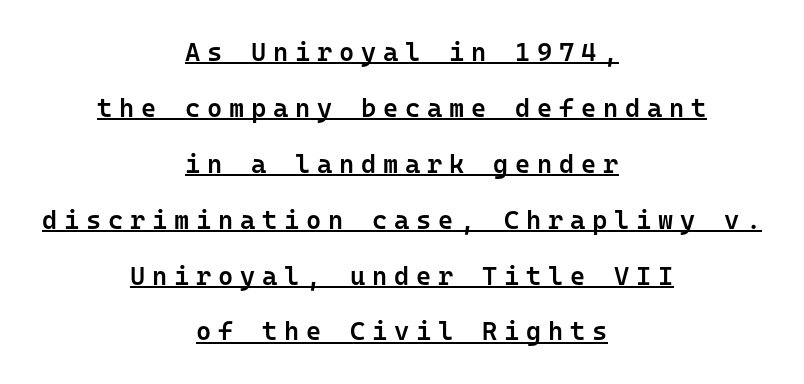
The image shows 26 px text type, upright; set centered, loose line spacing (2.15x), unusually wide letter spacing (+0.26 em), underlined.
